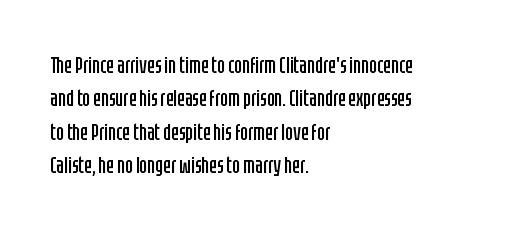
The image shows 23 px text type, upright; set left-aligned, normal line spacing (1.45x), normal letter spacing, not underlined.
